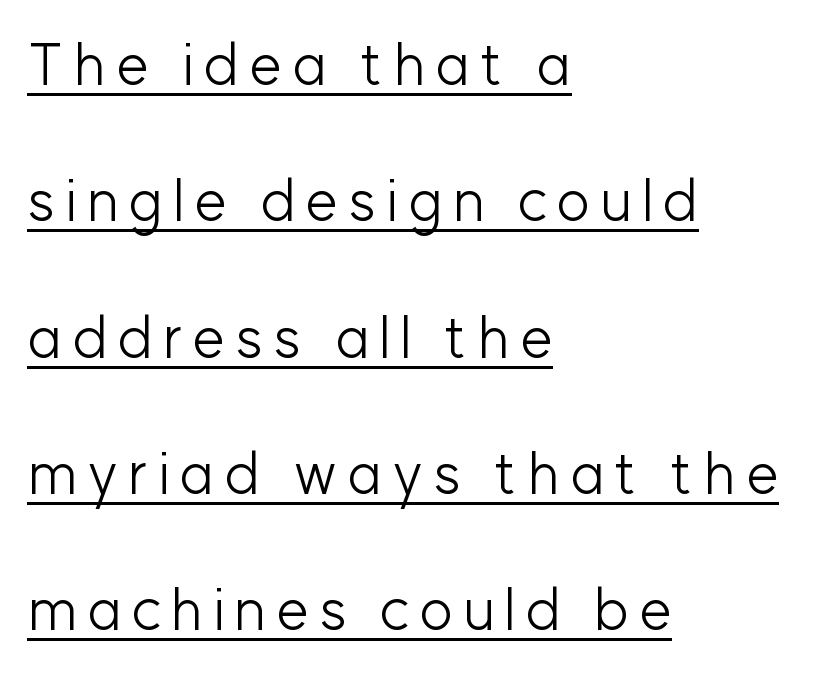
Q: Is the text bold? A: No.
Q: Is the text italic (slanted)? A: No, it is upright.
Q: Is the typeface a serif or a sans-serif typeface? A: Sans-serif.
Q: Is the text underlined? A: Yes.
Q: How is the paragraph aligned? A: Left-aligned.
Q: Is the spacing between lines tight, normal or loose? A: Loose.
Q: Width (condensed, normal, or wide)? A: Normal.
Q: Stroke contrast? A: Low.
Q: x-height? A: Medium.
Q: Monospaced? A: No.
